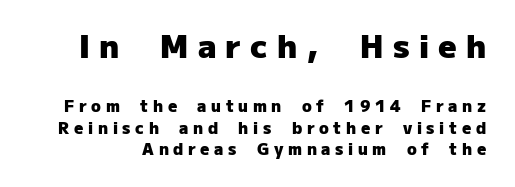
The image shows 32 px heavy sans-serif type, upright; set normal line spacing (1.34x), unusually wide letter spacing (+0.29 em), not underlined; the first (top) block is 2.0x larger; low stroke contrast and a medium x-height.
